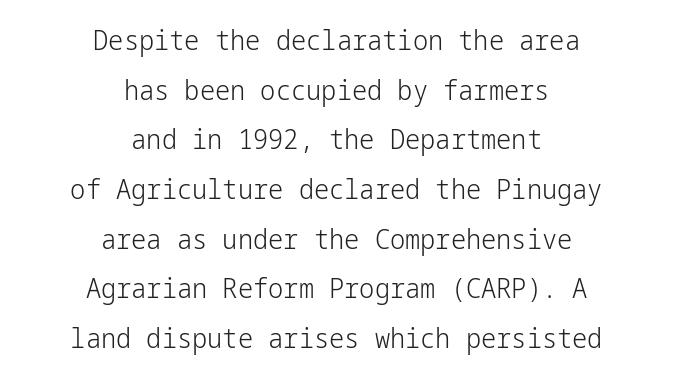
The image shows 27 px text type, upright; set centered, line spacing 1.84x, normal letter spacing, not underlined.
